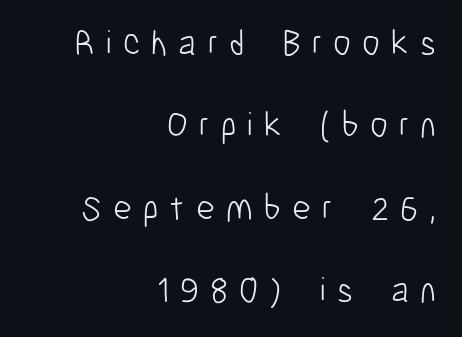
The image shows 36 px light, condensed sans-serif type, upright; set right-aligned, loose line spacing (2.29x), unusually wide letter spacing (+0.31 em), not underlined; low stroke contrast and a medium x-height.
